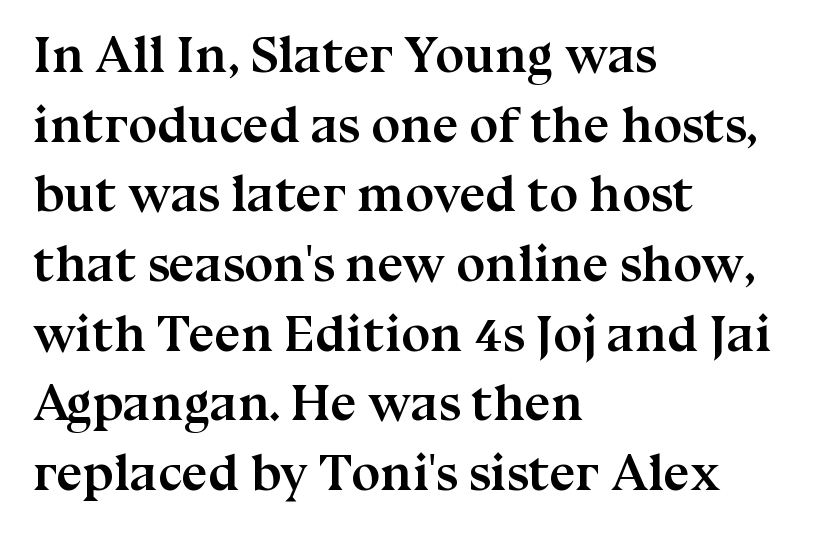
{"serif": "yes", "italic": "no", "bold": "yes", "weight": "semibold", "width": "normal", "stroke_contrast": "medium", "x_height": "medium", "monospaced": "no", "underline": "no", "align": "left", "line_spacing": "normal", "line_spacing_ratio": 1.34, "letter_spacing": "normal", "letter_spacing_em": 0.0, "glyph_px": 52}
